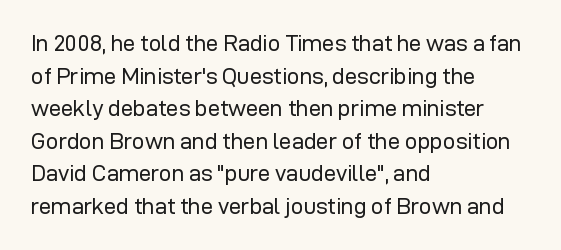
Rows of type keep a routine distance in the vertical direction. The space beneath each line is pristine and unruled. Which margin do the lines hug? The left one — the right edge is uneven. The letterforms sit shoulder to shoulder at normal distance.
